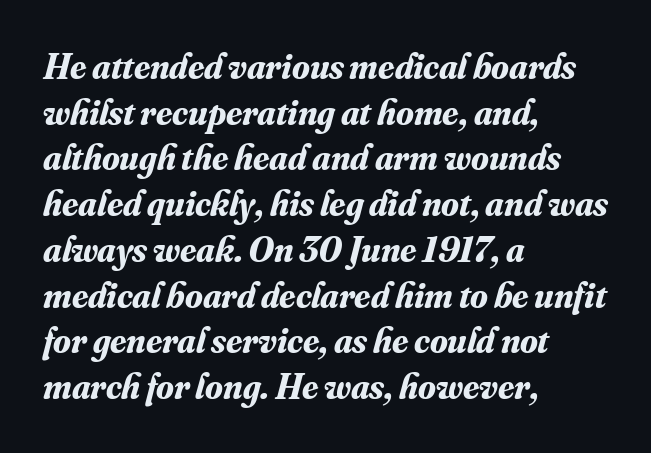
A typesetter would call this proportional, since set widths differ per character. Visually the block forms a straight wall on the left and a jagged coastline on the right. The typography opts for an oblique posture over an upright one. Rows of type keep a routine distance in the vertical direction. A dark, heavy texture on the line: the type is bold. The face used here is seriffed, in the tradition of book romans.
